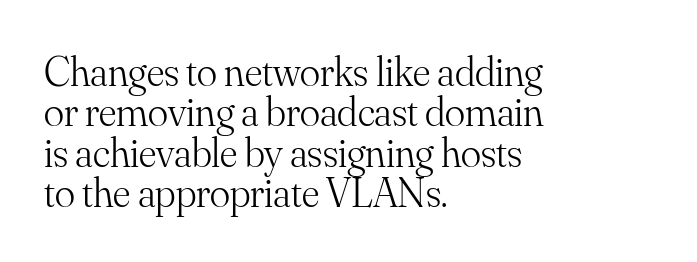
The image shows 42 px light serif type, upright; set left-aligned, tight line spacing (0.96x), normal letter spacing, not underlined; medium stroke contrast and a small x-height.
